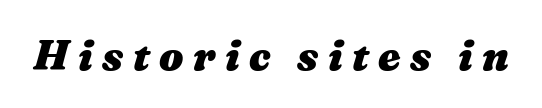
{"italic": "yes", "lean": "right", "slant_degrees": 16, "bold": "yes", "weight": "heavy", "width": "normal", "stroke_contrast": "medium", "x_height": "medium", "monospaced": "no", "underline": "no", "letter_spacing": "wide", "letter_spacing_em": 0.22, "glyph_px": 43}
